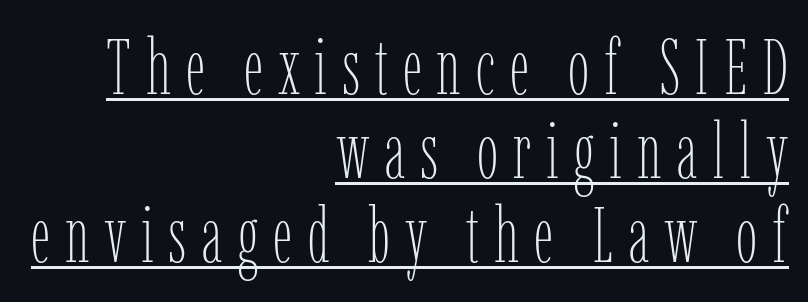
{"italic": "no", "bold": "no", "weight": "thin", "width": "condensed", "stroke_contrast": "low", "x_height": "medium", "monospaced": "no", "underline": "yes", "align": "right", "line_spacing": "tight", "line_spacing_ratio": 1.09, "glyph_px": 77}
